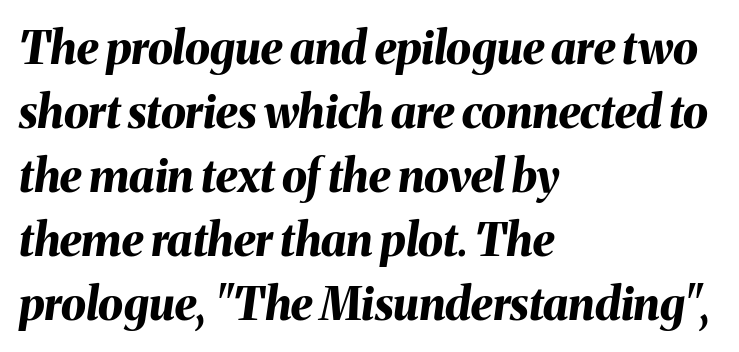
Q: Is the text bold? A: Yes.
Q: Is the text italic (slanted)? A: Yes, it leans right by about 8 degrees.
Q: Is the text underlined? A: No.
Q: How is the paragraph aligned? A: Left-aligned.
Q: Is the spacing between letters normal or unusually wide? A: Normal.
Q: Is the spacing between lines tight, normal or loose? A: Normal.
Q: Width (condensed, normal, or wide)? A: Normal.
Q: Stroke contrast? A: Medium.
Q: x-height? A: Medium.
Q: Monospaced? A: No.
